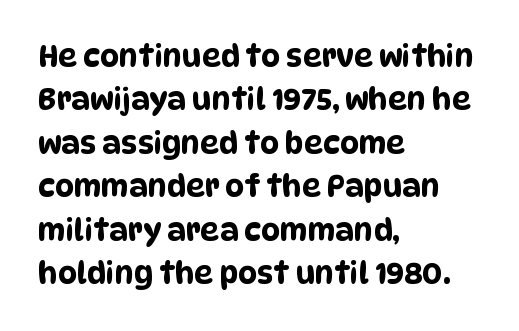
Q: Is the typeface a serif or a sans-serif typeface? A: Sans-serif.
Q: Is the text underlined? A: No.
Q: How is the paragraph aligned? A: Left-aligned.
Q: Is the spacing between letters normal or unusually wide? A: Normal.
Q: Is the spacing between lines tight, normal or loose? A: Normal.
Q: Width (condensed, normal, or wide)? A: Condensed.
Q: Stroke contrast? A: Low.
Q: x-height? A: Large.
Q: Monospaced? A: No.
